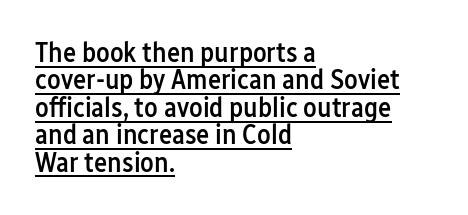
The image shows 28 px semibold, condensed sans-serif type, upright; set left-aligned, tight line spacing (0.98x), normal letter spacing, underlined; low stroke contrast and a medium x-height.
